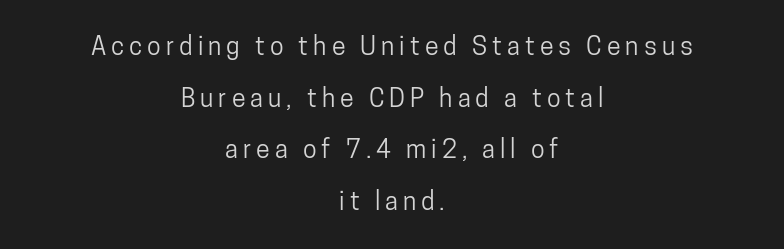
Characters follow at a spacing far wider than the type designer built in. Successive baselines arrive slowly, with a big drop between each. The rag falls on both sides of this text block equally. The type sits square on the baseline with zero lean. The space directly below the letters is spotless.
